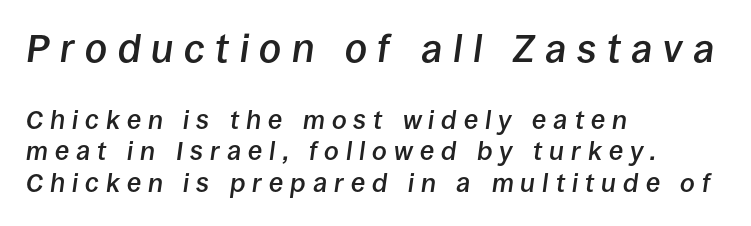
Q: Is the text bold? A: Semi-bold.
Q: Is the text italic (slanted)? A: Yes, it leans right by about 8 degrees.
Q: Is the text underlined? A: No.
Q: How is the paragraph aligned? A: Left-aligned.
Q: Is the spacing between letters normal or unusually wide? A: Unusually wide.
Q: Which block of text is set in a larger size, the first (top) or the second (bottom)? A: The first (top) one.
Q: Width (condensed, normal, or wide)? A: Normal.
Q: Stroke contrast? A: Low.
Q: x-height? A: Large.
Q: Monospaced? A: No.
